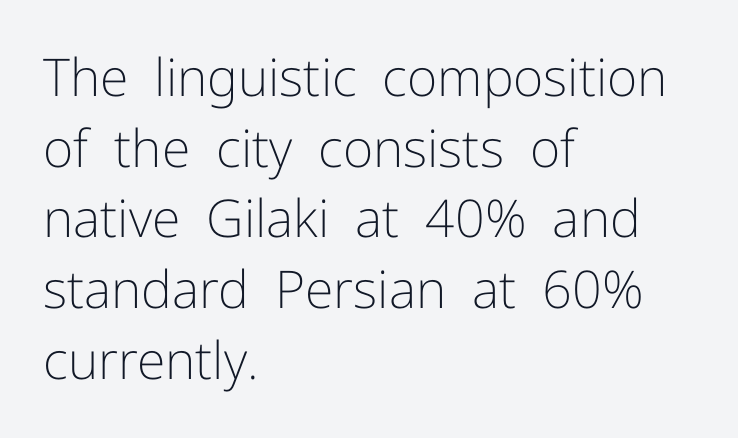
Students, note that the glyphs here touch the page at normal intervals. Nothing heavy about these letters — not bold at all. The passage shown is typed in a proportional face where columns would drift. The typesetter chose a ragged-right arrangement here.
